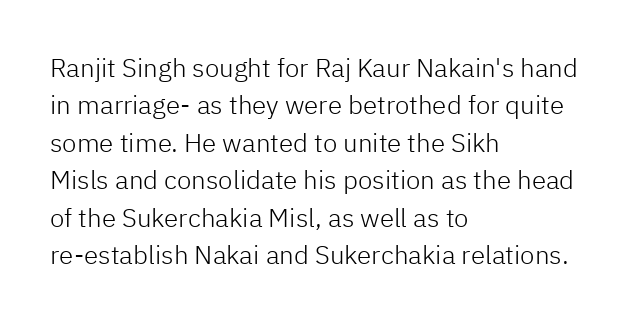
{"italic": "no", "bold": "no", "underline": "no", "align": "left", "line_spacing": "normal", "line_spacing_ratio": 1.44, "letter_spacing": "normal", "letter_spacing_em": 0.0, "glyph_px": 26}
